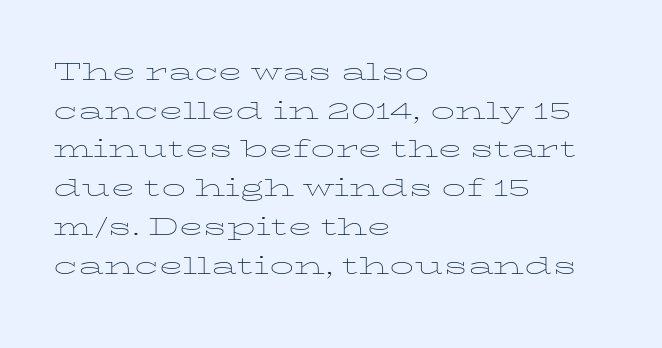
Q: Is the text bold? A: No.
Q: Is the text italic (slanted)? A: No, it is upright.
Q: Is the text underlined? A: No.
Q: How is the paragraph aligned? A: Left-aligned.
Q: Is the spacing between letters normal or unusually wide? A: Normal.
Q: Width (condensed, normal, or wide)? A: Wide.
Q: Stroke contrast? A: Low.
Q: x-height? A: Medium.
Q: Monospaced? A: No.
